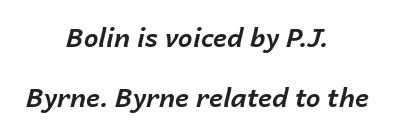
{"italic": "yes", "lean": "right", "slant_degrees": 14, "bold": "yes", "underline": "no", "align": "center", "line_spacing": "loose", "line_spacing_ratio": 2.31, "letter_spacing": "normal", "letter_spacing_em": 0.0, "glyph_px": 26}
